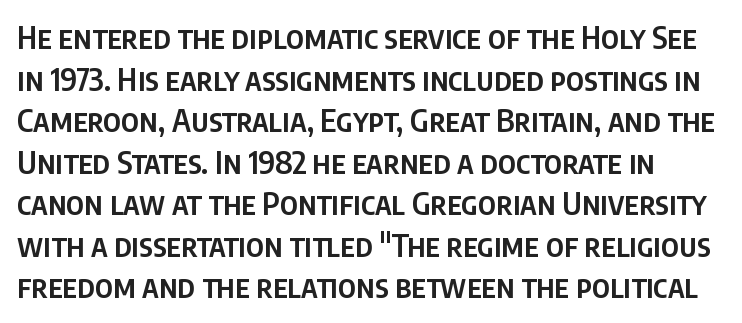
{"serif": "no", "italic": "no", "bold": "semi", "weight": "semibold", "width": "condensed", "stroke_contrast": "low", "x_height": "large", "monospaced": "no", "underline": "no", "line_spacing": "normal", "line_spacing_ratio": 1.34, "letter_spacing": "normal", "letter_spacing_em": 0.0, "glyph_px": 31}
